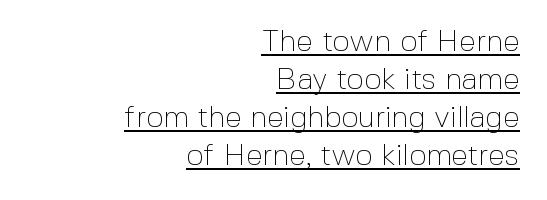
Q: Is the text bold? A: No.
Q: Is the text italic (slanted)? A: No, it is upright.
Q: Is the typeface a serif or a sans-serif typeface? A: Sans-serif.
Q: Is the text underlined? A: Yes.
Q: How is the paragraph aligned? A: Right-aligned.
Q: Is the spacing between letters normal or unusually wide? A: Normal.
Q: Is the spacing between lines tight, normal or loose? A: Normal.
Q: Width (condensed, normal, or wide)? A: Normal.
Q: x-height? A: Medium.
Q: Monospaced? A: No.
